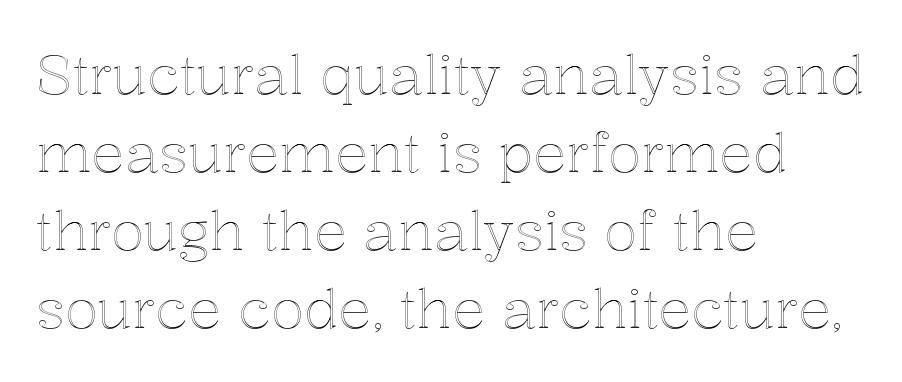
The specimen reads as upright at a glance. Each line starts at the same left margin while the right side varies. Nobody touched the tracking dial on this one. A normal amount of white space separates one row of letters from the next. Check under the words: just untouched page. A typesetter would call this proportional, since set widths differ per character.
